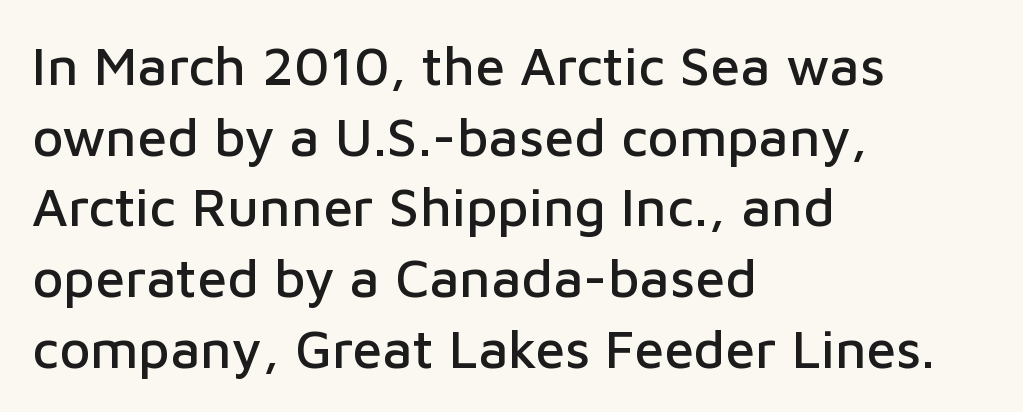
Font category for this specimen: sans-serif. Ascenders rise straight up at ninety degrees. The foot of each line stays bare and open. The face used here is rendered with its standard letterfit. Each line starts at the same left margin while the right side varies.
